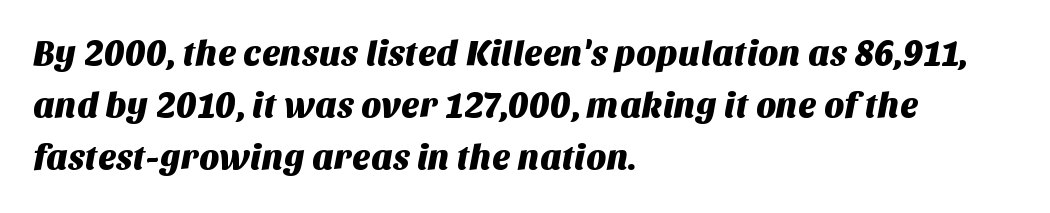
Q: Is the typeface a serif or a sans-serif typeface? A: Sans-serif.
Q: Is the text underlined? A: No.
Q: How is the paragraph aligned? A: Left-aligned.
Q: Is the spacing between letters normal or unusually wide? A: Normal.
Q: Is the spacing between lines tight, normal or loose? A: Normal.
Q: Width (condensed, normal, or wide)? A: Normal.
Q: Stroke contrast? A: Medium.
Q: x-height? A: Large.
Q: Monospaced? A: No.
